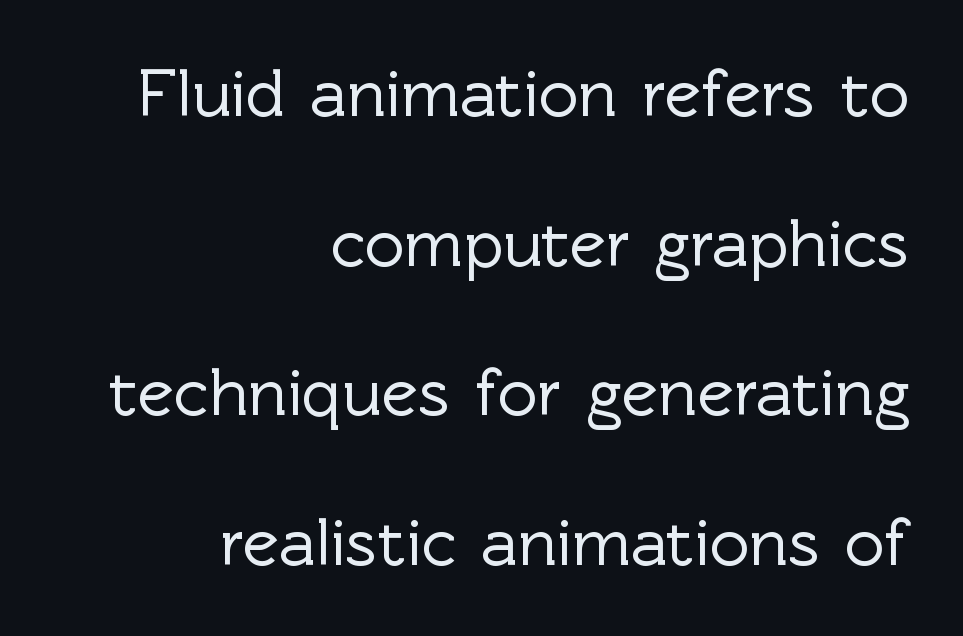
{"serif": "no", "italic": "no", "width": "normal", "x_height": "medium", "monospaced": "no", "underline": "no", "align": "right", "line_spacing": "loose", "line_spacing_ratio": 2.17, "letter_spacing": "normal", "letter_spacing_em": 0.0, "glyph_px": 69}
